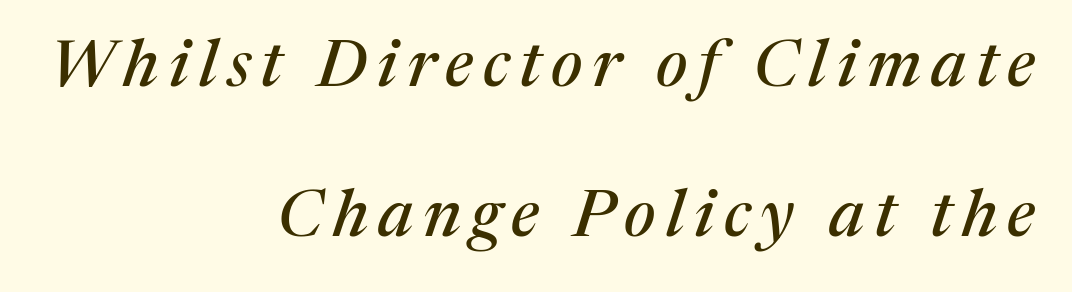
{"serif": "yes", "italic": "yes", "lean": "right", "slant_degrees": 17, "width": "normal", "stroke_contrast": "medium", "x_height": "medium", "monospaced": "no", "underline": "no", "align": "right", "line_spacing": "loose", "line_spacing_ratio": 2.28, "glyph_px": 66}
